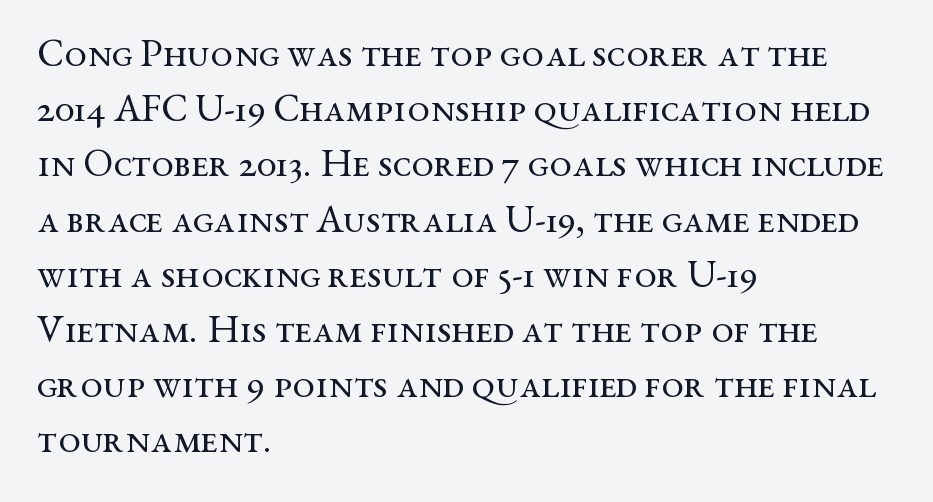
The image shows 40 px regular-weight, wide serif type, upright; set left-aligned, normal line spacing (1.38x), normal letter spacing, not underlined; medium stroke contrast and a medium x-height.
